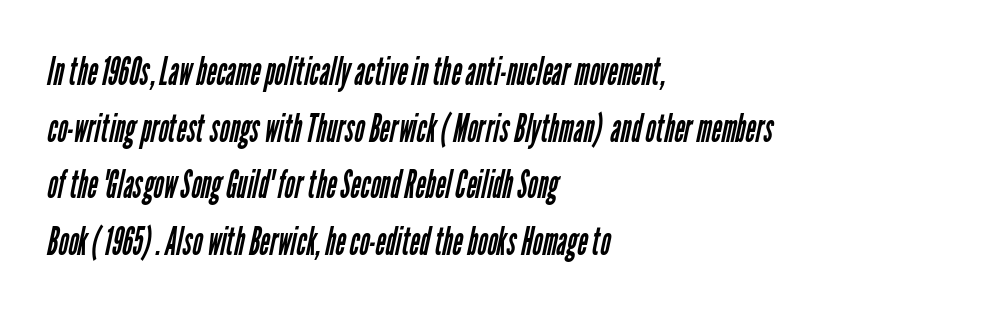
{"serif": "no", "bold": "no", "weight": "regular", "width": "condensed", "stroke_contrast": "low", "x_height": "medium", "monospaced": "no", "underline": "no", "align": "left", "line_spacing": "normal", "line_spacing_ratio": 1.45, "letter_spacing": "normal", "letter_spacing_em": 0.0, "glyph_px": 39}
